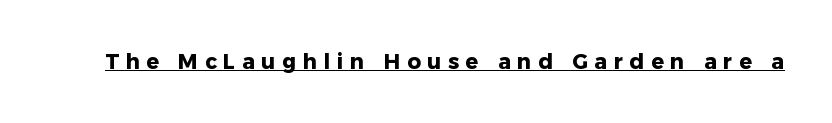
The sample's only ornament is a line tracing under the words. The letters are bold, with thick, heavy strokes. The lettering stays uniformly vertical, giving the passage a roman look. This rendering widens character spacing well past its baseline value.
